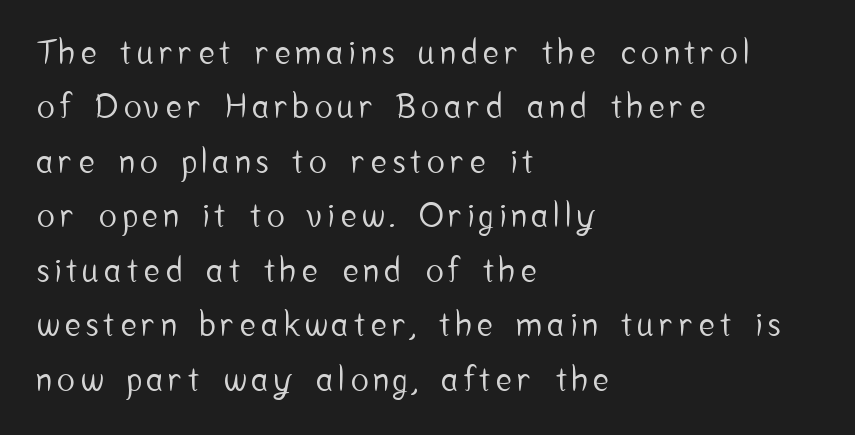
Q: Is the text italic (slanted)? A: No, it is upright.
Q: Is the typeface a serif or a sans-serif typeface? A: Sans-serif.
Q: Is the text underlined? A: No.
Q: How is the paragraph aligned? A: Left-aligned.
Q: Is the spacing between lines tight, normal or loose? A: Normal.
Q: Width (condensed, normal, or wide)? A: Condensed.
Q: Stroke contrast? A: Low.
Q: x-height? A: Medium.
Q: Monospaced? A: No.
